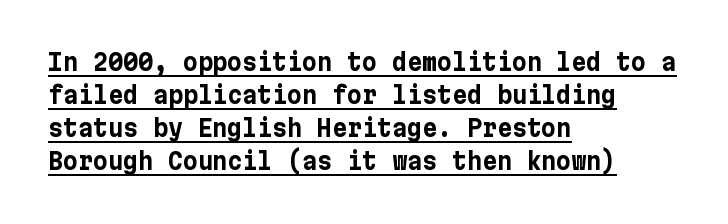
Q: Is the text bold? A: Yes.
Q: Is the text italic (slanted)? A: No, it is upright.
Q: Is the text underlined? A: Yes.
Q: How is the paragraph aligned? A: Left-aligned.
Q: Is the spacing between letters normal or unusually wide? A: Normal.
Q: Is the spacing between lines tight, normal or loose? A: Normal.
